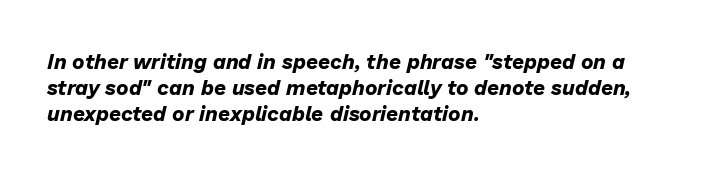
{"italic": "yes", "lean": "right", "slant_degrees": 13, "bold": "yes", "underline": "no", "align": "left", "line_spacing_ratio": 1.24, "letter_spacing": "normal", "letter_spacing_em": 0.0, "glyph_px": 21}
